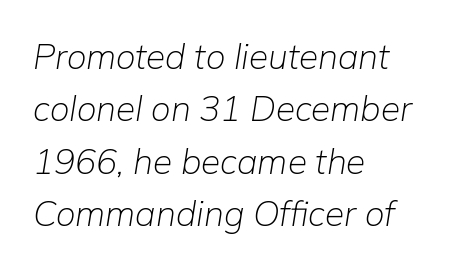
This sample has the flowing, uneven cadence of proportional lettering. Honestly, the row spacing looks completely unremarkable. Glance below the letters and you will spot only blank space. Italic: yes, the glyphs are oblique.
